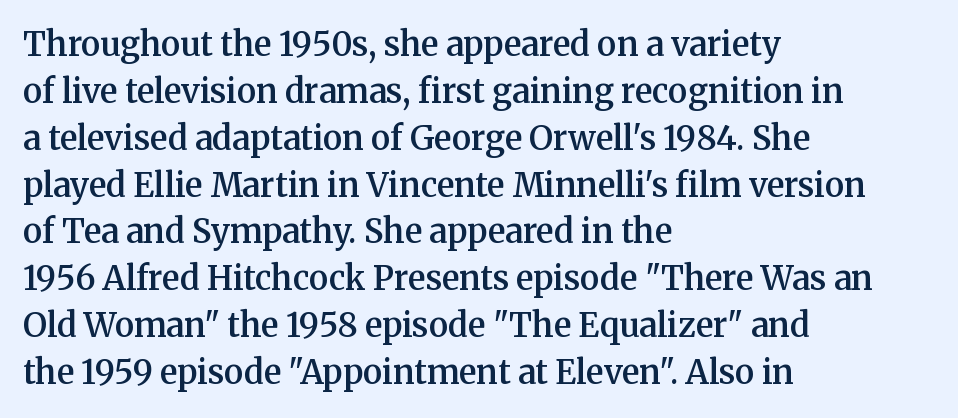
A typesetter would call this proportional, since set widths differ per character. Heft: intermediate — a semibold. Between one letter and the next there's only the usual sliver of space. Ascenders rise straight up at ninety degrees. A classic flush-left, rag-right setting is used for this passage. The gap between lines stays unmarked.
